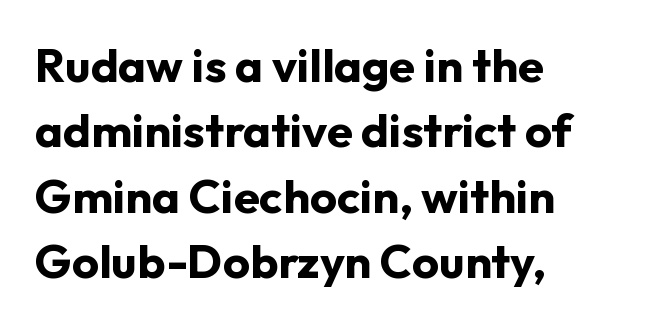
Q: Is the text bold? A: Yes.
Q: Is the text italic (slanted)? A: No, it is upright.
Q: Is the typeface a serif or a sans-serif typeface? A: Sans-serif.
Q: Is the text underlined? A: No.
Q: How is the paragraph aligned? A: Left-aligned.
Q: Is the spacing between letters normal or unusually wide? A: Normal.
Q: Is the spacing between lines tight, normal or loose? A: Normal.
Q: Width (condensed, normal, or wide)? A: Normal.
Q: Stroke contrast? A: Low.
Q: x-height? A: Medium.
Q: Monospaced? A: No.
